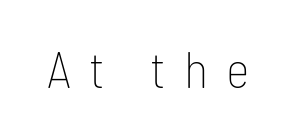
{"serif": "no", "italic": "no", "bold": "no", "weight": "thin", "width": "condensed", "stroke_contrast": "low", "x_height": "medium", "monospaced": "no", "underline": "no", "letter_spacing": "wide", "letter_spacing_em": 0.35, "glyph_px": 51}
